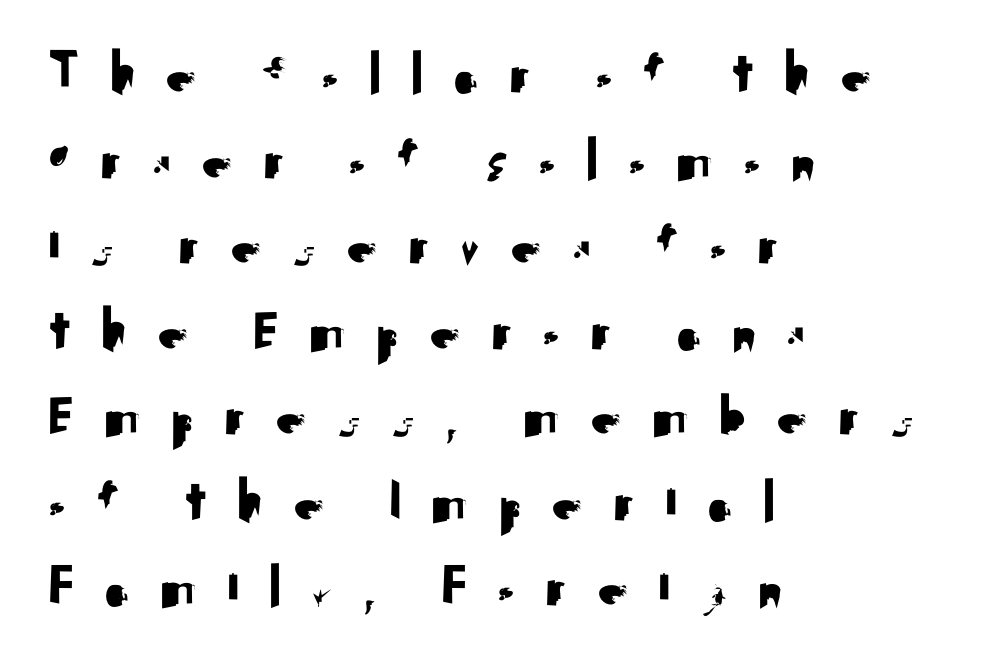
Q: Is the text italic (slanted)? A: No, it is upright.
Q: Is the typeface a serif or a sans-serif typeface? A: Sans-serif.
Q: Is the text underlined? A: No.
Q: How is the paragraph aligned? A: Left-aligned.
Q: Is the spacing between letters normal or unusually wide? A: Unusually wide.
Q: Is the spacing between lines tight, normal or loose? A: Normal.
Q: Width (condensed, normal, or wide)? A: Normal.
Q: Stroke contrast? A: Medium.
Q: x-height? A: Small.
Q: Monospaced? A: No.
